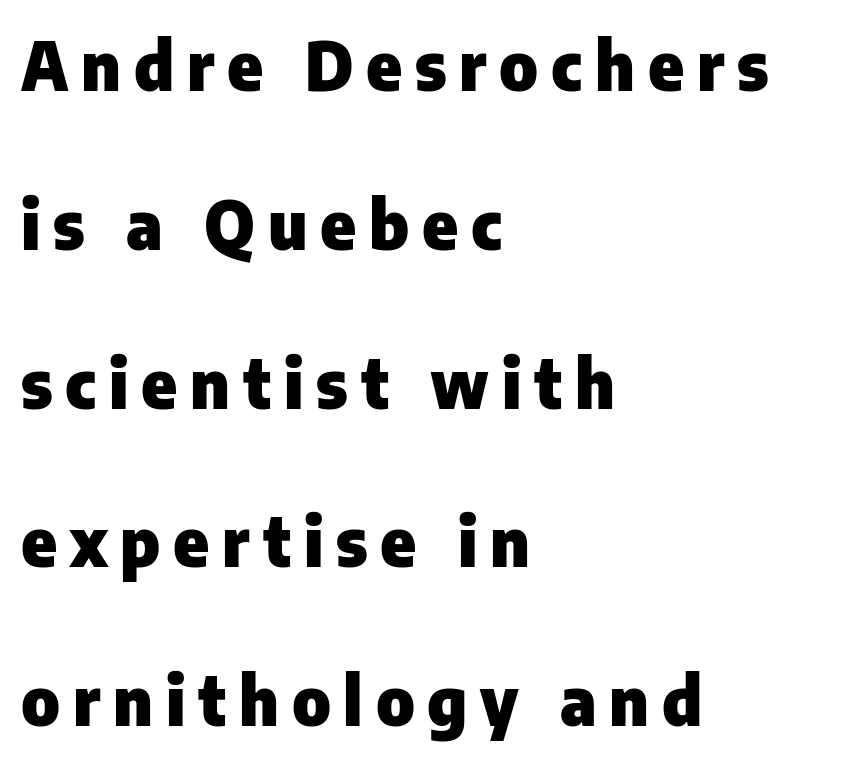
{"serif": "no", "italic": "no", "bold": "yes", "weight": "heavy", "width": "normal", "stroke_contrast": "low", "x_height": "medium", "monospaced": "no", "underline": "no", "align": "left", "line_spacing": "loose", "line_spacing_ratio": 2.37, "glyph_px": 67}
